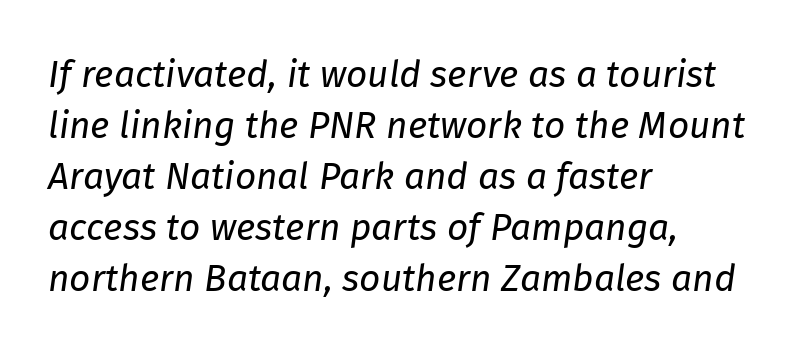
The image shows 37 px regular-weight type, italic (leaning right); set left-aligned, normal line spacing (1.38x), normal letter spacing, not underlined; low stroke contrast and a medium x-height.
